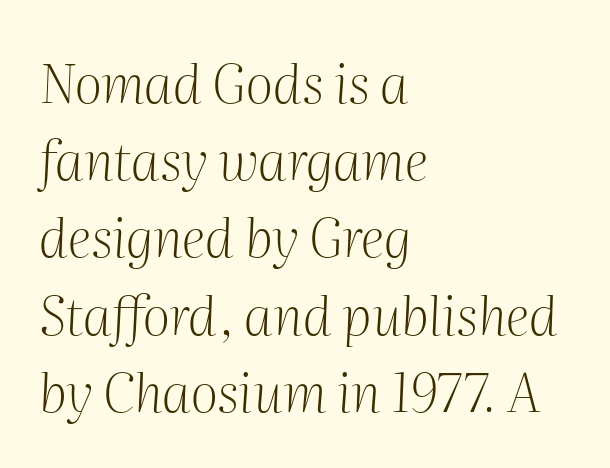
Plain, unruled lines of type. Teacher's note: observe the even left margin — that is flush-left alignment. Looks like regular typesetting: each glyph gets only the width it needs. The vertical gap from one line to the next is medium. The rendering shows small feet on the letterforms — a serif design.
